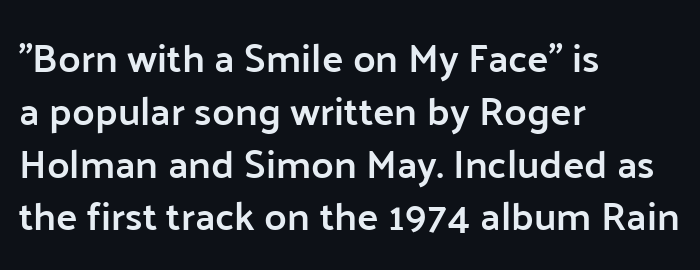
{"serif": "no", "italic": "no", "bold": "semi", "weight": "semibold", "width": "normal", "stroke_contrast": "low", "x_height": "medium", "monospaced": "no", "underline": "no", "align": "left", "line_spacing": "normal", "line_spacing_ratio": 1.32, "letter_spacing": "normal", "letter_spacing_em": 0.0, "glyph_px": 40}
